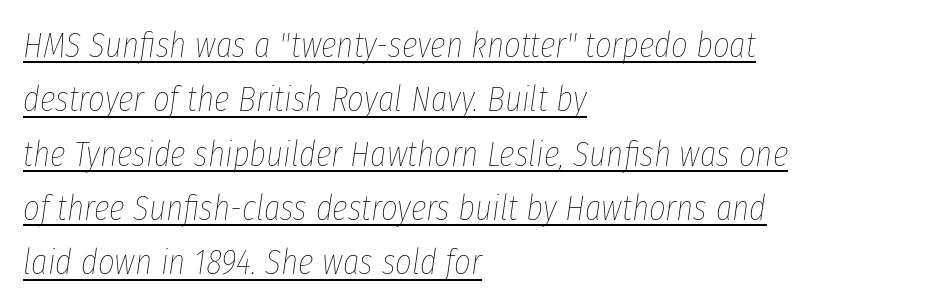
Q: Is the text bold? A: No.
Q: Is the text italic (slanted)? A: Yes, it leans right by about 8 degrees.
Q: Is the text underlined? A: Yes.
Q: How is the paragraph aligned? A: Left-aligned.
Q: Is the spacing between letters normal or unusually wide? A: Normal.
Q: Is the spacing between lines tight, normal or loose? A: Normal.
Q: Width (condensed, normal, or wide)? A: Condensed.
Q: Stroke contrast? A: Low.
Q: x-height? A: Medium.
Q: Monospaced? A: No.
